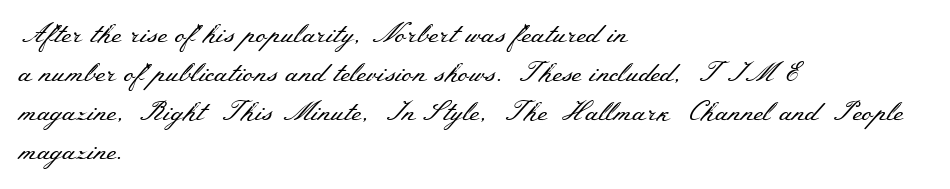
Q: Is the text bold? A: No.
Q: Is the text italic (slanted)? A: Yes.
Q: Is the text underlined? A: No.
Q: How is the paragraph aligned? A: Left-aligned.
Q: Is the spacing between letters normal or unusually wide? A: Normal.
Q: Is the spacing between lines tight, normal or loose? A: Normal.
